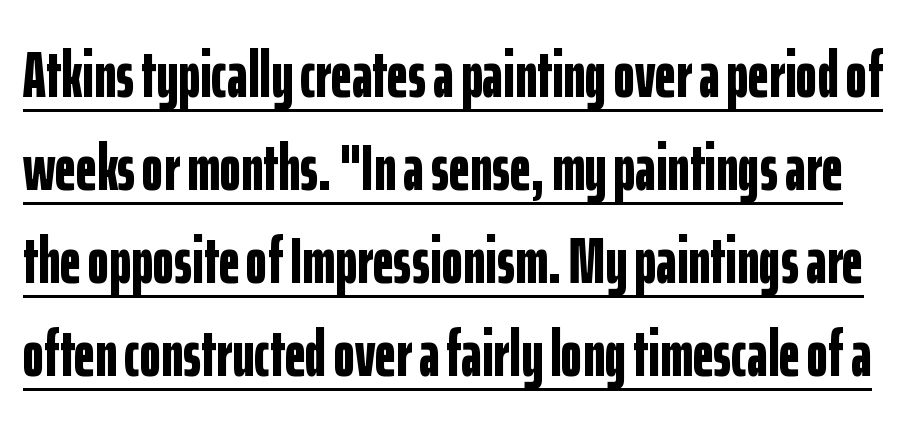
Q: Is the text bold? A: Yes.
Q: Is the text italic (slanted)? A: No, it is upright.
Q: Is the typeface a serif or a sans-serif typeface? A: Sans-serif.
Q: Is the text underlined? A: Yes.
Q: Is the spacing between letters normal or unusually wide? A: Normal.
Q: Is the spacing between lines tight, normal or loose? A: Normal.
Q: Width (condensed, normal, or wide)? A: Condensed.
Q: Stroke contrast? A: Low.
Q: x-height? A: Medium.
Q: Monospaced? A: No.
